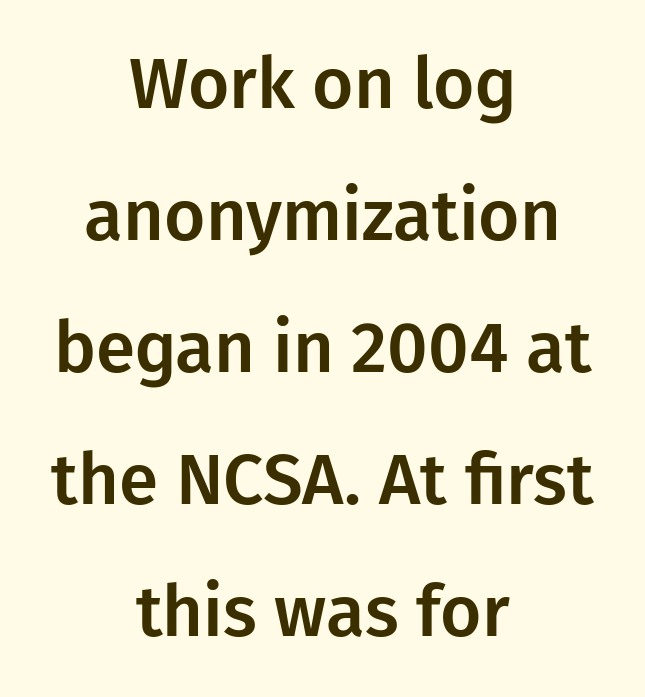
Q: Is the text italic (slanted)? A: No, it is upright.
Q: Is the typeface a serif or a sans-serif typeface? A: Sans-serif.
Q: Is the text underlined? A: No.
Q: How is the paragraph aligned? A: Centered.
Q: Is the spacing between letters normal or unusually wide? A: Normal.
Q: Width (condensed, normal, or wide)? A: Normal.
Q: Stroke contrast? A: Low.
Q: x-height? A: Medium.
Q: Monospaced? A: No.
